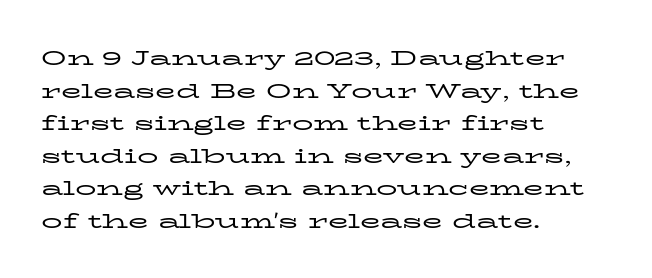
The axis of the letterforms is exactly vertical. Here the glyphs are tracked normally, forming tight word shapes. Descenders hang freely into open space. Line beginnings align vertically; line endings do not. The rows are spaced the way most documents space them.
